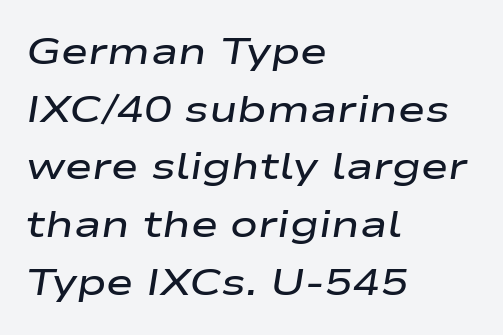
Q: Is the text bold? A: Semi-bold.
Q: Is the text italic (slanted)? A: Yes, it leans right by about 9 degrees.
Q: Is the text underlined? A: No.
Q: How is the paragraph aligned? A: Left-aligned.
Q: Is the spacing between letters normal or unusually wide? A: Normal.
Q: Is the spacing between lines tight, normal or loose? A: Normal.
Q: Width (condensed, normal, or wide)? A: Wide.
Q: Stroke contrast? A: Low.
Q: x-height? A: Medium.
Q: Monospaced? A: No.
